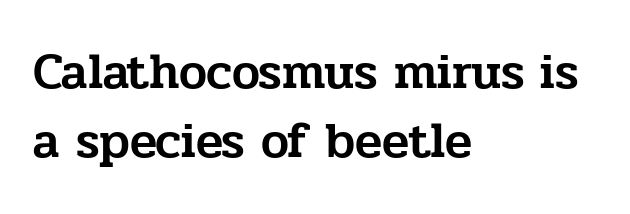
{"serif": "yes", "italic": "no", "width": "normal", "stroke_contrast": "low", "x_height": "medium", "monospaced": "no", "underline": "no", "align": "left", "line_spacing": "normal", "line_spacing_ratio": 1.39, "letter_spacing": "normal", "letter_spacing_em": 0.0, "glyph_px": 50}
